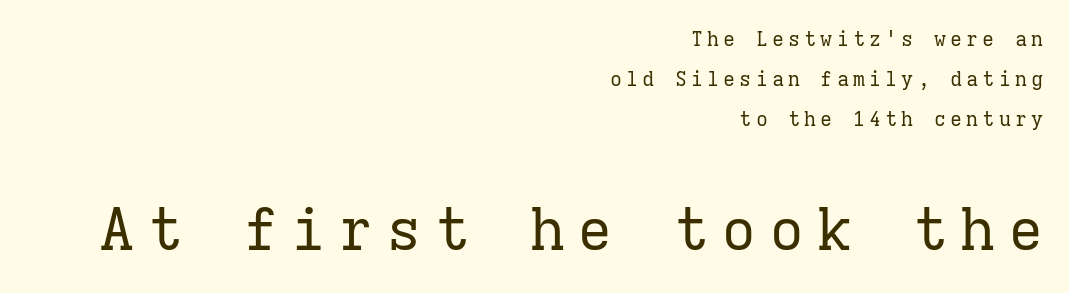
Q: Is the text bold? A: No.
Q: Is the text italic (slanted)? A: No, it is upright.
Q: Is the typeface a serif or a sans-serif typeface? A: Serif.
Q: Is the text underlined? A: No.
Q: How is the paragraph aligned? A: Right-aligned.
Q: Is the spacing between letters normal or unusually wide? A: Unusually wide.
Q: Is the spacing between lines tight, normal or loose? A: Loose.
Q: Which block of text is set in a larger size, the first (top) or the second (bottom)? A: The second (bottom) one.
Q: Width (condensed, normal, or wide)? A: Normal.
Q: Stroke contrast? A: Low.
Q: x-height? A: Medium.
Q: Monospaced? A: Yes.
